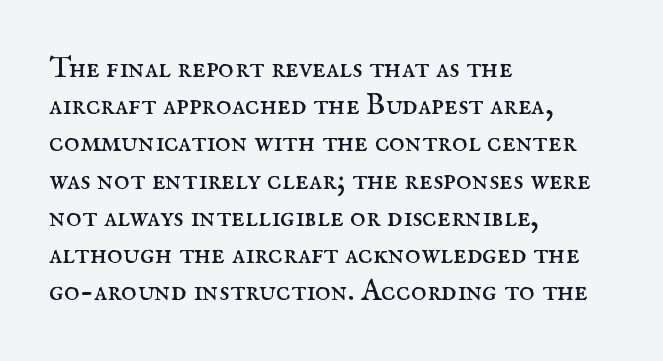
Q: Is the text bold? A: No.
Q: Is the text italic (slanted)? A: No, it is upright.
Q: Is the typeface a serif or a sans-serif typeface? A: Serif.
Q: Is the text underlined? A: No.
Q: How is the paragraph aligned? A: Left-aligned.
Q: Is the spacing between letters normal or unusually wide? A: Normal.
Q: Width (condensed, normal, or wide)? A: Normal.
Q: Stroke contrast? A: Medium.
Q: x-height? A: Small.
Q: Monospaced? A: No.
